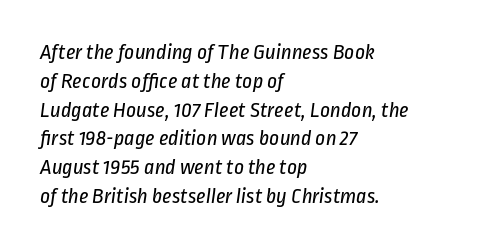
Normally led — the rows are evenly, conventionally spaced. Standard letterfit; no display-style spreading of the glyphs. Underline: absent. Short and long lines alike share a common starting point at left.
